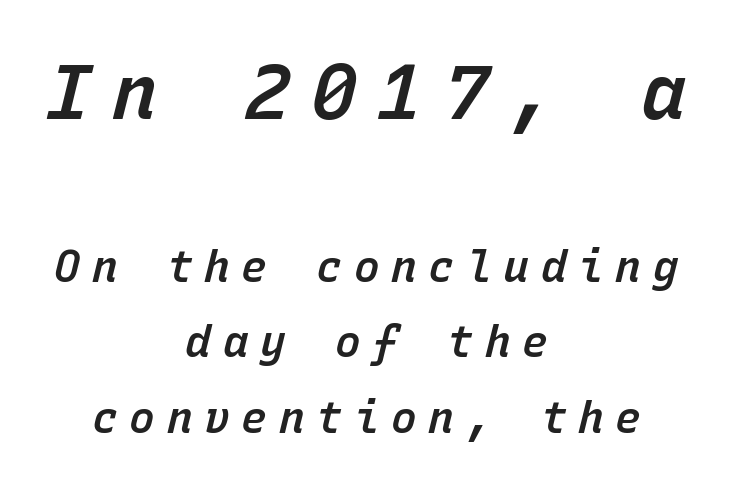
The image shows 76 px semibold type, italic (leaning right), monospaced; set centered, line spacing 1.76x, unusually wide letter spacing (+0.27 em), not underlined; the first (top) block is 1.77x larger; low stroke contrast and a medium x-height.
